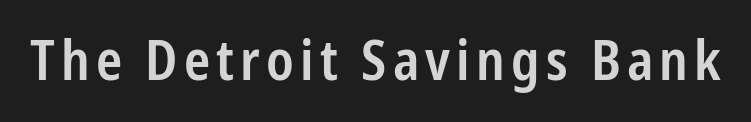
Set as a demibold, roughly 600 on the weight scale. The passage shown is typed in a proportional face where columns would drift. The passage shown is not underscored anywhere. What kind of face is this? One without serifs — a sans. Posture: straight, roman, zero tilt.
